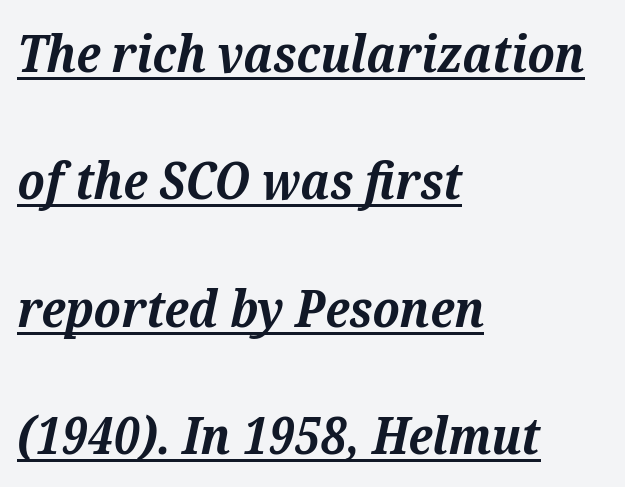
Q: Is the text bold? A: Yes.
Q: Is the text italic (slanted)? A: Yes, it leans right by about 12 degrees.
Q: Is the typeface a serif or a sans-serif typeface? A: Serif.
Q: Is the text underlined? A: Yes.
Q: How is the paragraph aligned? A: Left-aligned.
Q: Is the spacing between letters normal or unusually wide? A: Normal.
Q: Is the spacing between lines tight, normal or loose? A: Loose.
Q: Width (condensed, normal, or wide)? A: Normal.
Q: Stroke contrast? A: Medium.
Q: x-height? A: Medium.
Q: Monospaced? A: No.
